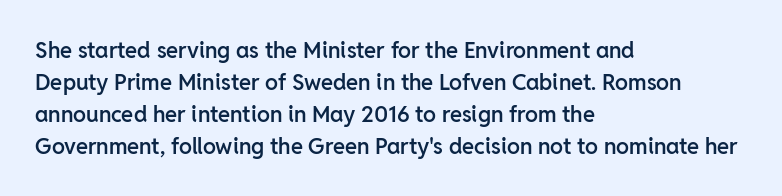
The image shows 22 px text type, upright; set left-aligned, normal line spacing (1.45x), normal letter spacing, not underlined.
